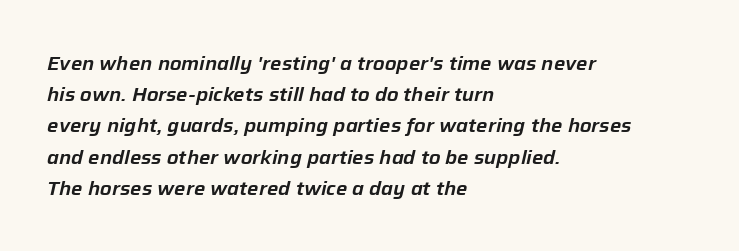
Does the lettering tilt? It does — this is italic. Rule under the text: the space is simply empty. Nothing unusual about the tracking: characters are spaced as the font intends. All the whitespace from short lines collects on the right. A normal amount of white space separates one row of letters from the next.
